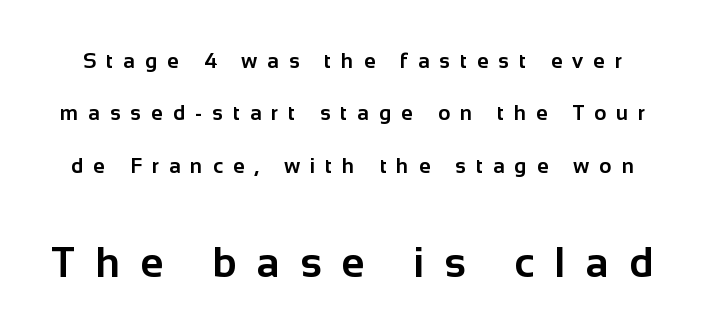
Q: Is the text bold? A: Yes.
Q: Is the text italic (slanted)? A: No, it is upright.
Q: Is the typeface a serif or a sans-serif typeface? A: Sans-serif.
Q: Is the text underlined? A: No.
Q: Is the spacing between letters normal or unusually wide? A: Unusually wide.
Q: Is the spacing between lines tight, normal or loose? A: Loose.
Q: Which block of text is set in a larger size, the first (top) or the second (bottom)? A: The second (bottom) one.
Q: Width (condensed, normal, or wide)? A: Normal.
Q: Stroke contrast? A: Low.
Q: x-height? A: Medium.
Q: Monospaced? A: No.
